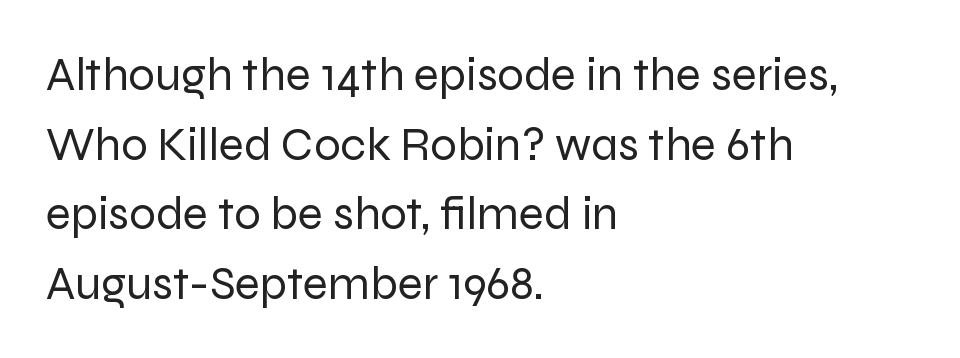
Examine the stroke ends and you'll find no serifs. The gap between lines stays unmarked. The font is comparable to plain body text, perhaps lighter. Varying glyph widths throughout — classic text-font behaviour. Left-aligned paragraph, ragged on the right.
